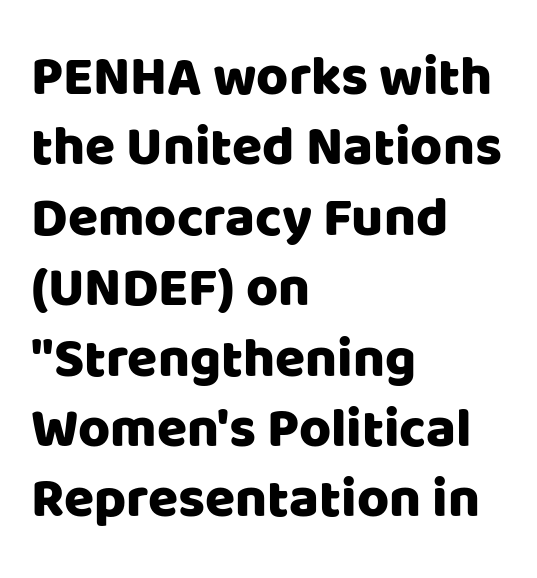
{"serif": "no", "italic": "no", "width": "normal", "stroke_contrast": "low", "x_height": "large", "monospaced": "no", "underline": "no", "align": "left", "line_spacing": "normal", "line_spacing_ratio": 1.28, "letter_spacing": "normal", "letter_spacing_em": 0.0, "glyph_px": 55}
